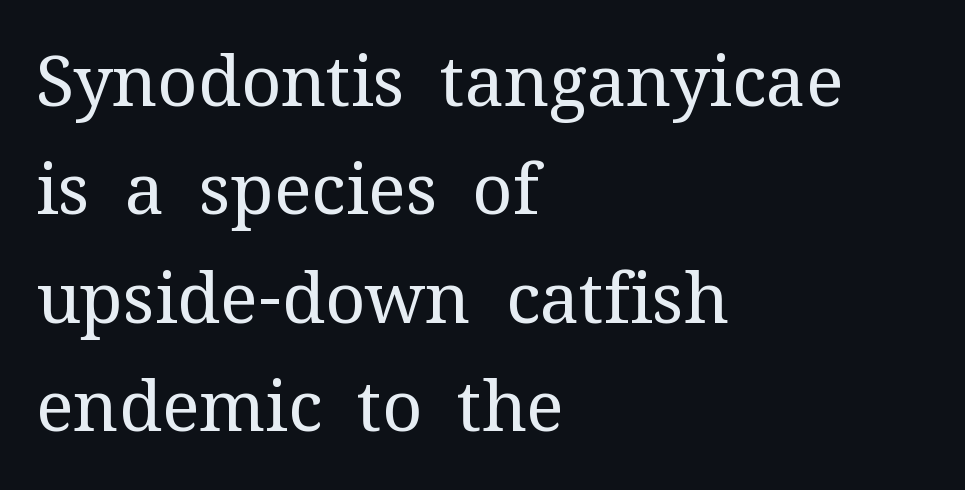
Descenders are the only things crossing below the line. The cut favours lightness, reaching ordinary text weight at its darkest. The type sits square on the baseline with zero lean. These lines keep a tight, regular rhythm from letter to letter. Varying glyph widths throughout — classic text-font behaviour. The lines sit at an ordinary, default distance from one another.
